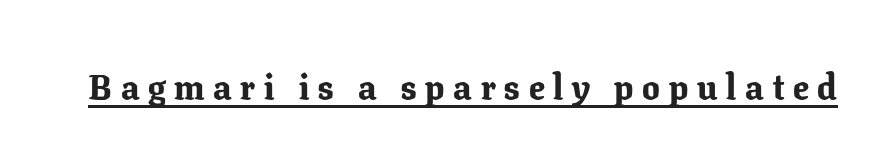
The axis of the letterforms is exactly vertical. Students, observe the line beneath the letters — that is underlining. Set as a true bold cut, around the 700 mark. Unlike a clean sans, this face finishes its strokes with serifs.
